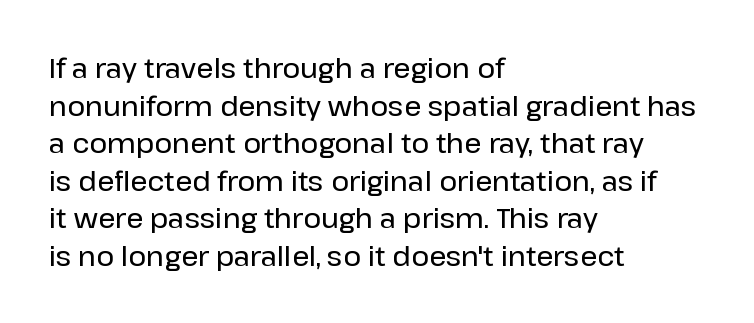
{"italic": "no", "underline": "no", "align": "left", "line_spacing": "normal", "line_spacing_ratio": 1.39, "letter_spacing": "normal", "letter_spacing_em": 0.0, "glyph_px": 27}
